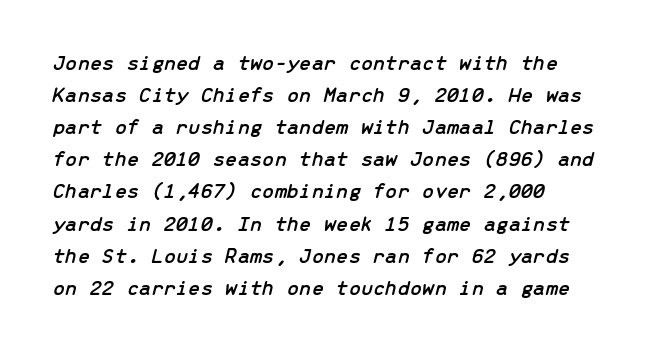
It's the slanting kind of type. Baseline-to-baseline distance is the conventional proportion of letter height. Underlining? Definitely not there. Between one letter and the next there's only the usual sliver of space. The rag falls on the right side of this text block.
